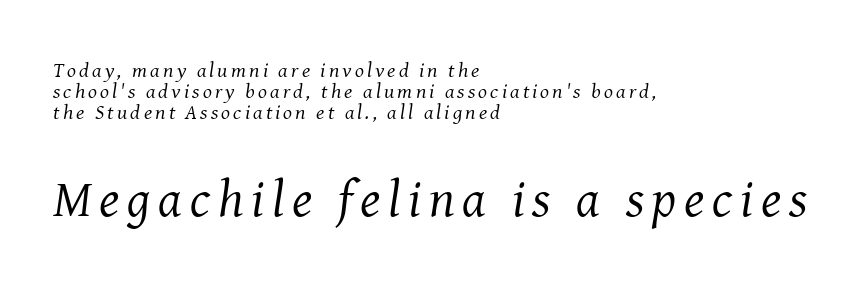
{"serif": "yes", "italic": "yes", "lean": "right", "slant_degrees": 8, "bold": "no", "weight": "regular", "width": "normal", "stroke_contrast": "medium", "x_height": "medium", "monospaced": "no", "underline": "no", "align": "left", "line_spacing": "tight", "line_spacing_ratio": 1.01, "larger_block": "second", "size_ratio": 2.48, "glyph_px": 52}
